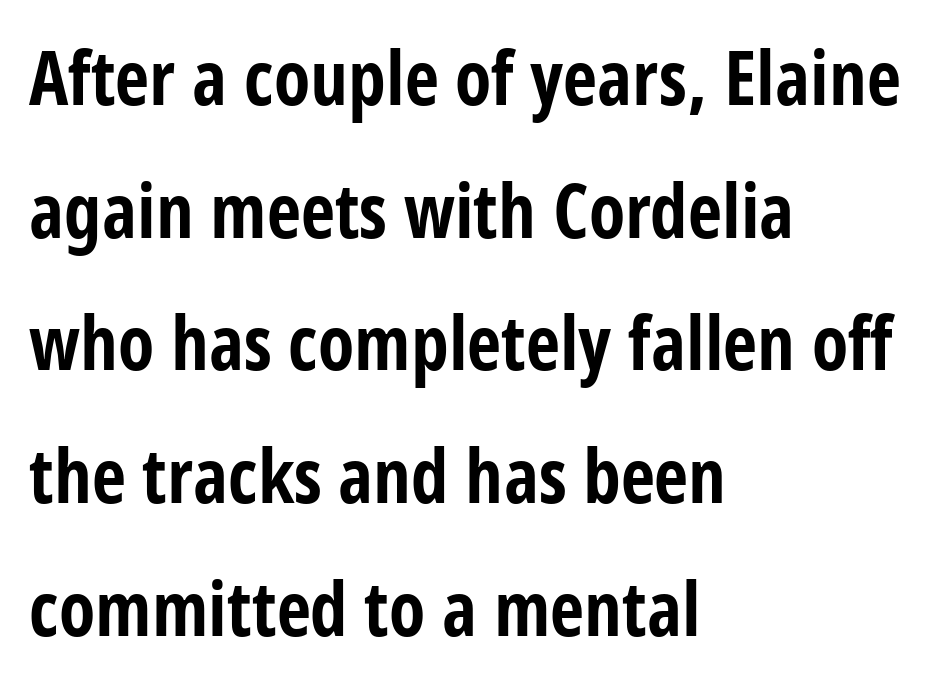
Posture: vertical. The gaps between neighbouring characters are ordinary and unremarkable. Stroke thickness is high; the sample reads as a true bold. In terms of letterform style, serifs are entirely absent. The space directly below the letters is spotless. Looks like regular typesetting: each glyph gets only the width it needs.
